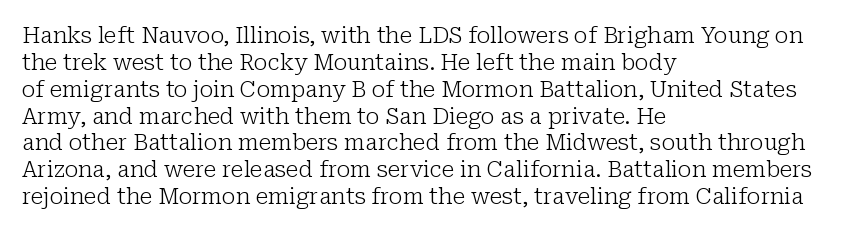
{"italic": "no", "bold": "no", "underline": "no", "align": "left", "line_spacing_ratio": 1.22, "letter_spacing": "normal", "letter_spacing_em": 0.0, "glyph_px": 22}
